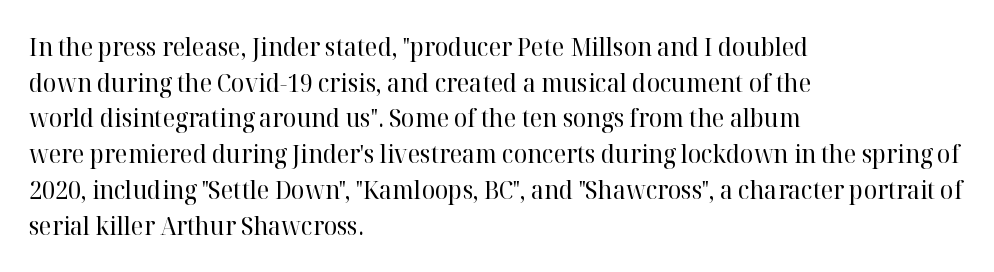
The image shows 25 px text type, upright; set left-aligned, normal line spacing (1.43x), normal letter spacing, not underlined.
